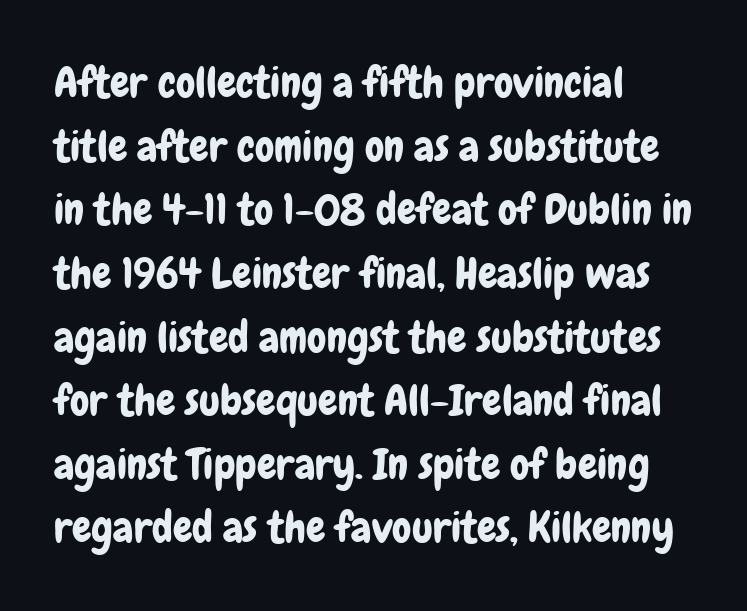
Bare-footed words on every line. The font's upright variant was chosen for this text. Every row of glyphs begins at an identical x-position on the left. Nothing unusual about the tracking: characters are spaced as the font intends. Serifs: no, the terminals of the letterforms are clean. Vertical spacing — default.
